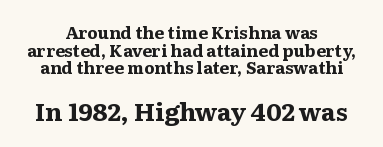
{"italic": "no", "bold": "yes", "underline": "no", "align": "center", "line_spacing": "tight", "line_spacing_ratio": 1.03, "letter_spacing": "normal", "letter_spacing_em": 0.0, "larger_block": "second", "size_ratio": 1.47, "glyph_px": 25}
